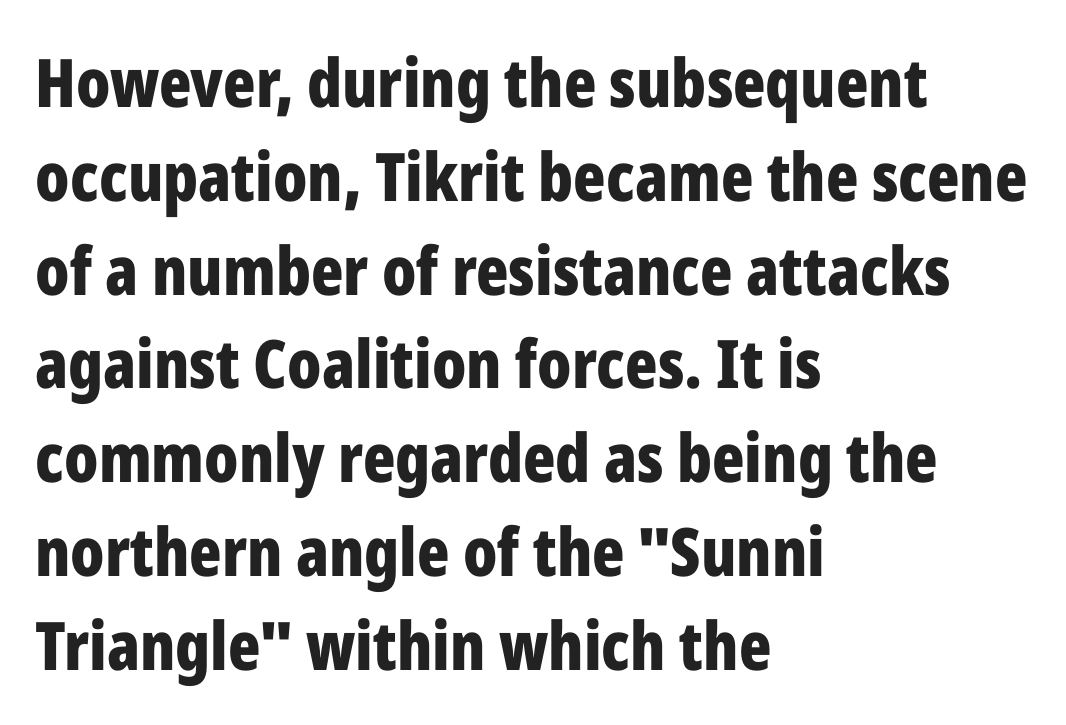
You could not count columns in this text — the font is proportionally spaced. The font is running at its bold setting. This rendering employs a face without finishing strokes, i.e., a sans-serif. The zone under the glyphs is completely vacant. Baseline-to-baseline distance is the conventional proportion of letter height.
